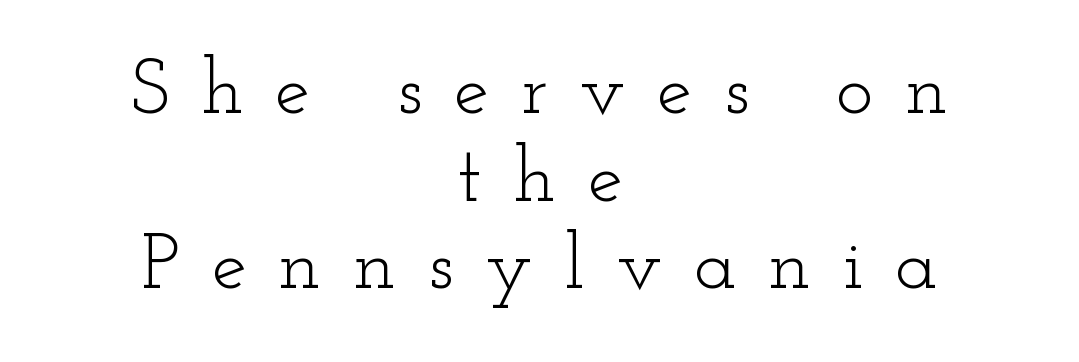
These lines huddle together more closely than default settings would place them. Here the designer chose a conventional face with non-uniform glyph widths. The setting favours the middle, as headings and verse often do. A typesetter would label this face a serif.
